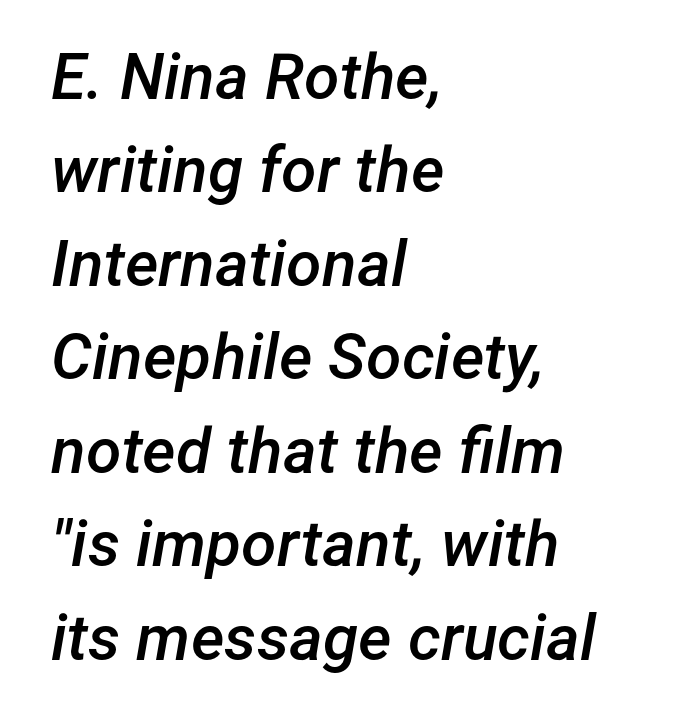
Decoration check: the copy has no underline. Regular leading. I'd describe the lettering as semibold — firm but not a full bold. It's the slanting kind of type. The passage is arranged the way most books set body copy — flush left. These lines keep a tight, regular rhythm from letter to letter.
